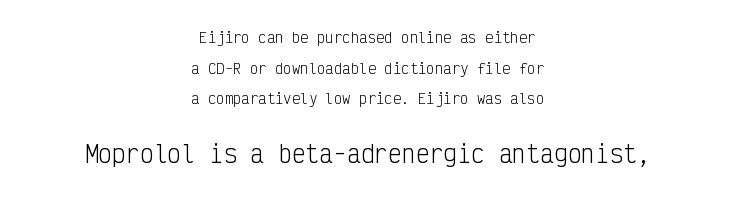
The image shows 23 px text type, upright; set centered, loose line spacing (2.19x), normal letter spacing, not underlined; the second (bottom) block is 1.64x larger.
